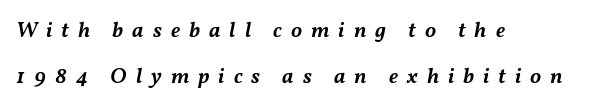
The face used here is rendered with a markedly widened letterfit. The ragged edge is on the right, which tells us the setting is flush left. The glyphs are unaccompanied by any horizontal stroke below them. Vertical spacing — loose. An italicized treatment has been applied to the whole sample. These words are printed semibold, heavier than regular yet not bold.
